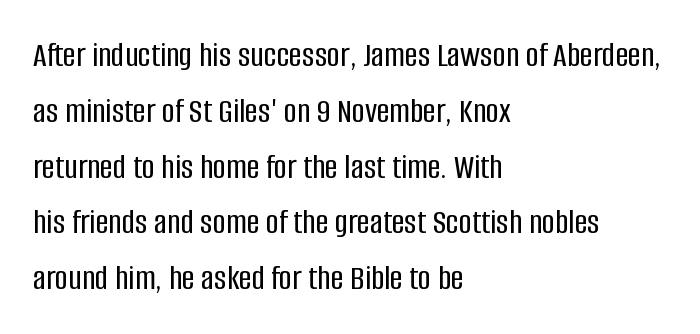
Q: Is the text italic (slanted)? A: No, it is upright.
Q: Is the typeface a serif or a sans-serif typeface? A: Sans-serif.
Q: Is the text underlined? A: No.
Q: How is the paragraph aligned? A: Left-aligned.
Q: Is the spacing between letters normal or unusually wide? A: Normal.
Q: Is the spacing between lines tight, normal or loose? A: Normal.
Q: Width (condensed, normal, or wide)? A: Condensed.
Q: Stroke contrast? A: Low.
Q: x-height? A: Large.
Q: Monospaced? A: No.
